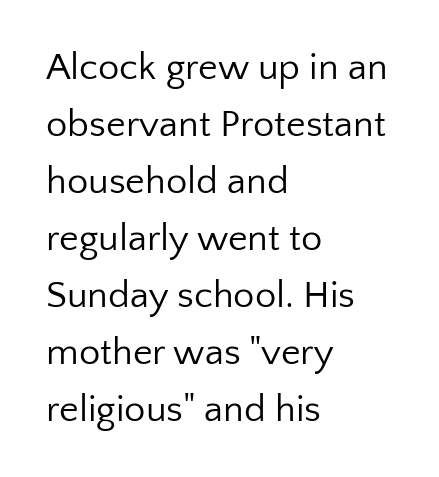
The image shows 38 px regular-weight sans-serif type, upright; set left-aligned, normal line spacing (1.5x), normal letter spacing, not underlined; low stroke contrast and a medium x-height.
